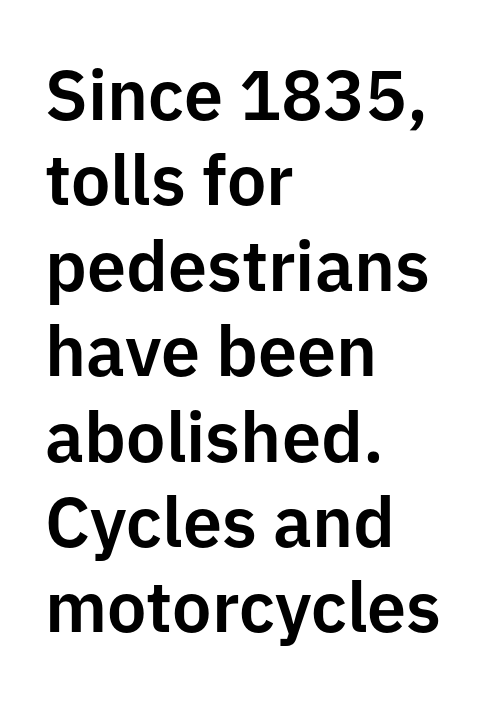
Q: Is the text italic (slanted)? A: No, it is upright.
Q: Is the typeface a serif or a sans-serif typeface? A: Sans-serif.
Q: Is the text underlined? A: No.
Q: How is the paragraph aligned? A: Left-aligned.
Q: Is the spacing between letters normal or unusually wide? A: Normal.
Q: Width (condensed, normal, or wide)? A: Normal.
Q: Stroke contrast? A: Low.
Q: x-height? A: Medium.
Q: Monospaced? A: No.
